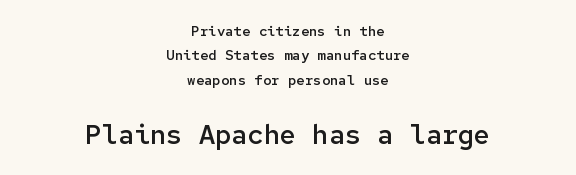
The image shows 27 px text type, upright; set centered, line spacing 1.75x, normal letter spacing, not underlined; the second (bottom) block is 1.93x larger.
